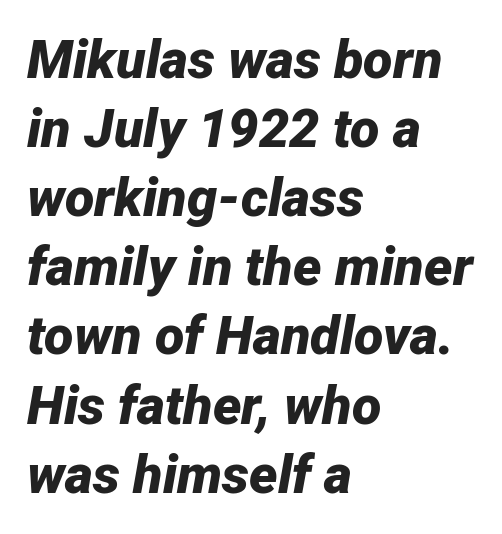
Q: Is the text bold? A: Yes.
Q: Is the text italic (slanted)? A: Yes, it leans right by about 12 degrees.
Q: Is the text underlined? A: No.
Q: How is the paragraph aligned? A: Left-aligned.
Q: Is the spacing between letters normal or unusually wide? A: Normal.
Q: Is the spacing between lines tight, normal or loose? A: Normal.
Q: Width (condensed, normal, or wide)? A: Normal.
Q: Stroke contrast? A: Low.
Q: x-height? A: Medium.
Q: Monospaced? A: No.
